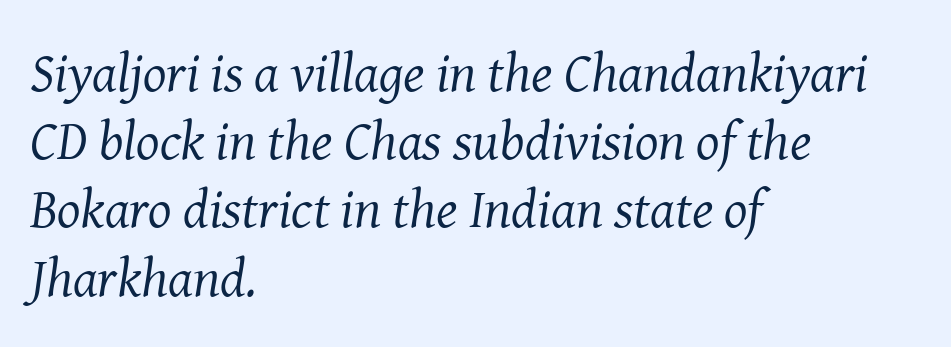
The image shows 55 px regular-weight serif type, italic (leaning right); set left-aligned, line spacing 1.24x, normal letter spacing, not underlined; medium stroke contrast and a medium x-height.
